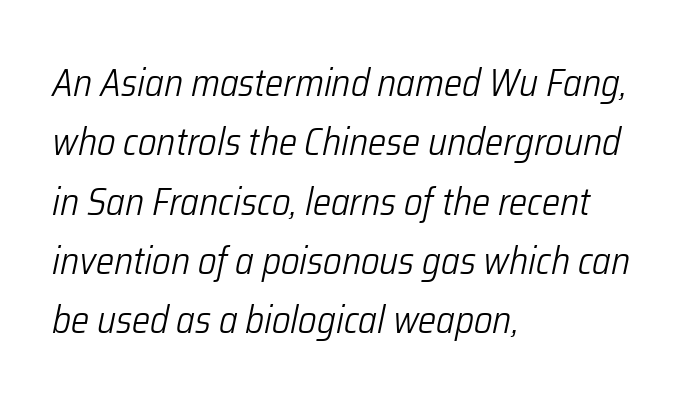
This sample has the flowing, uneven cadence of proportional lettering. It's the slanting kind of type. The lines sit at an ordinary, default distance from one another. The font sits on the lighter half of the weight spectrum, regular included. Letter spacing: default.
